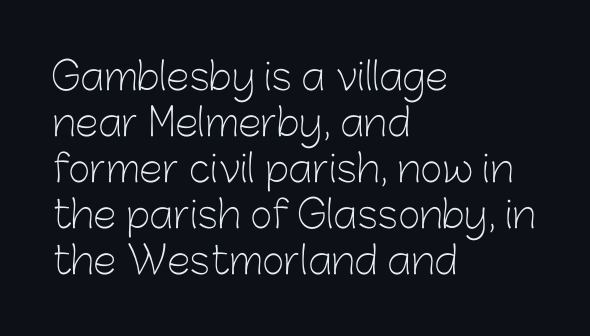
{"serif": "no", "italic": "no", "bold": "no", "weight": "light", "width": "normal", "stroke_contrast": "low", "x_height": "medium", "monospaced": "no", "underline": "no", "align": "left", "line_spacing_ratio": 1.21, "letter_spacing": "normal", "letter_spacing_em": 0.0, "glyph_px": 38}
